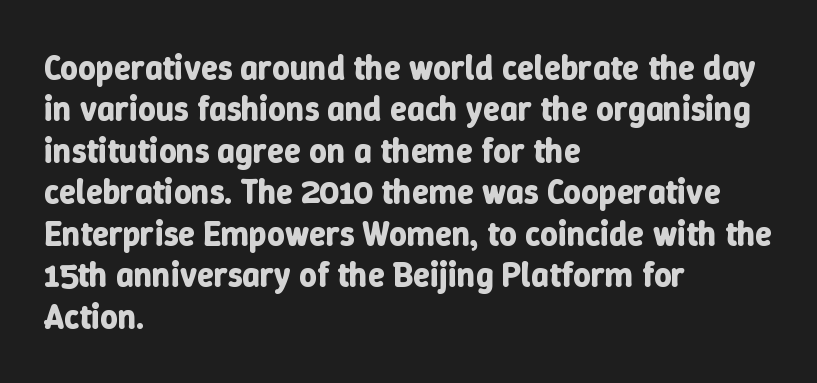
The image shows 34 px bold type, upright; set left-aligned, line spacing 1.22x, normal letter spacing, not underlined; low stroke contrast and a medium x-height.
